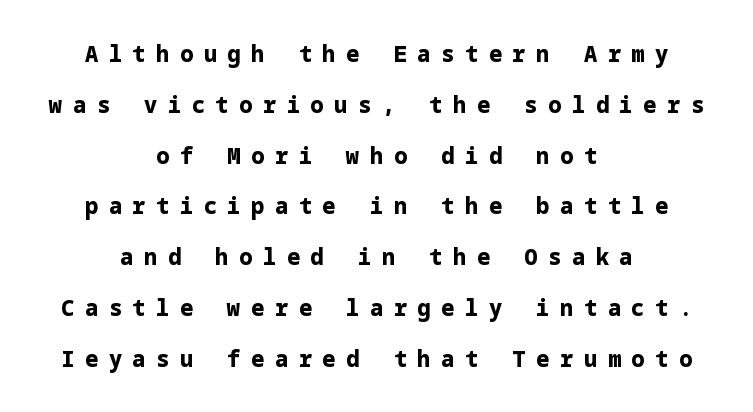
The vertical gap from one line to the next is large. Short and long lines alike share a common midpoint. Each word looks stretched out because of the extra space between its letters. Rule under the text: the space is simply empty. Rendered with straight, roman letterforms. Every letter is thick-stroked: bold, no question.
